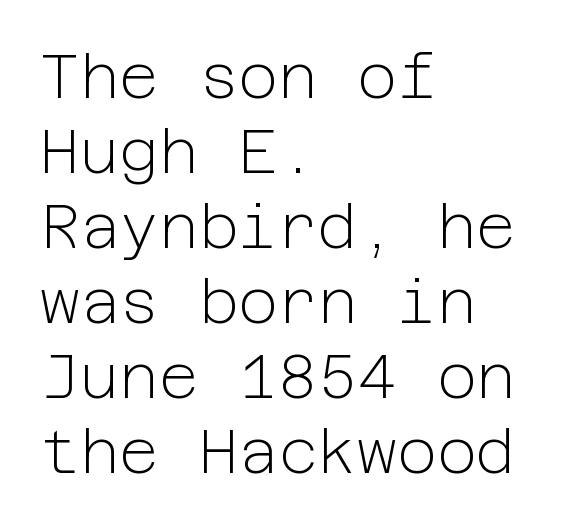
Q: Is the text bold? A: No.
Q: Is the text italic (slanted)? A: No, it is upright.
Q: Is the typeface a serif or a sans-serif typeface? A: Sans-serif.
Q: Is the text underlined? A: No.
Q: How is the paragraph aligned? A: Left-aligned.
Q: Is the spacing between letters normal or unusually wide? A: Normal.
Q: Width (condensed, normal, or wide)? A: Normal.
Q: Stroke contrast? A: Low.
Q: x-height? A: Medium.
